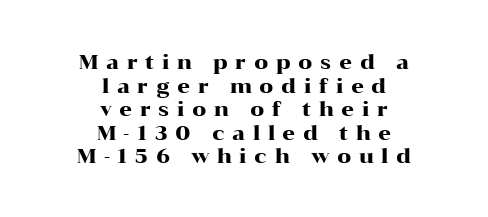
Spacing between characters has been opened up far beyond the box default. The space beneath each line is pristine and unruled. A student would call this center alignment; a typographer would say set centered. Characters remain perfectly vertical along every line.
